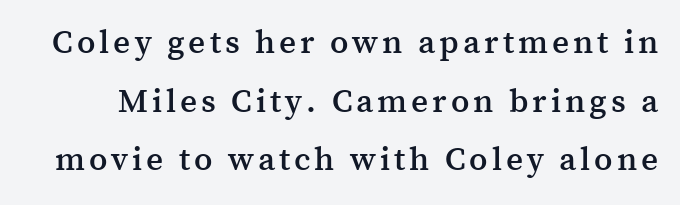
A fair bit of extra ink — the face is semibold, not bold. Think of a printed novel: that variable character pitch is what you see here. These lines are composed in type with serifs. The letters stand upright; this is a roman face. The glyphs are unaccompanied by any horizontal stroke below them.
